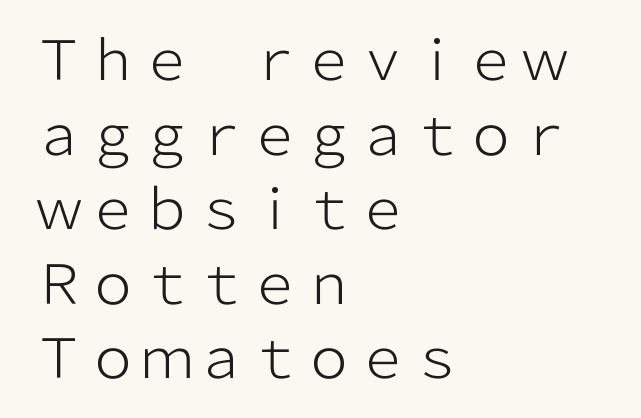
The image shows 54 px light sans-serif type, upright; set left-aligned, normal line spacing (1.38x), normal letter spacing, not underlined; low stroke contrast and a medium x-height.
